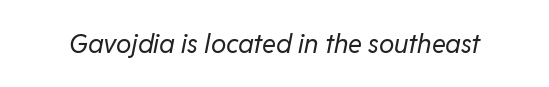
{"italic": "yes", "lean": "right", "slant_degrees": 11, "bold": "no", "underline": "no", "letter_spacing": "normal", "letter_spacing_em": 0.0, "glyph_px": 26}
